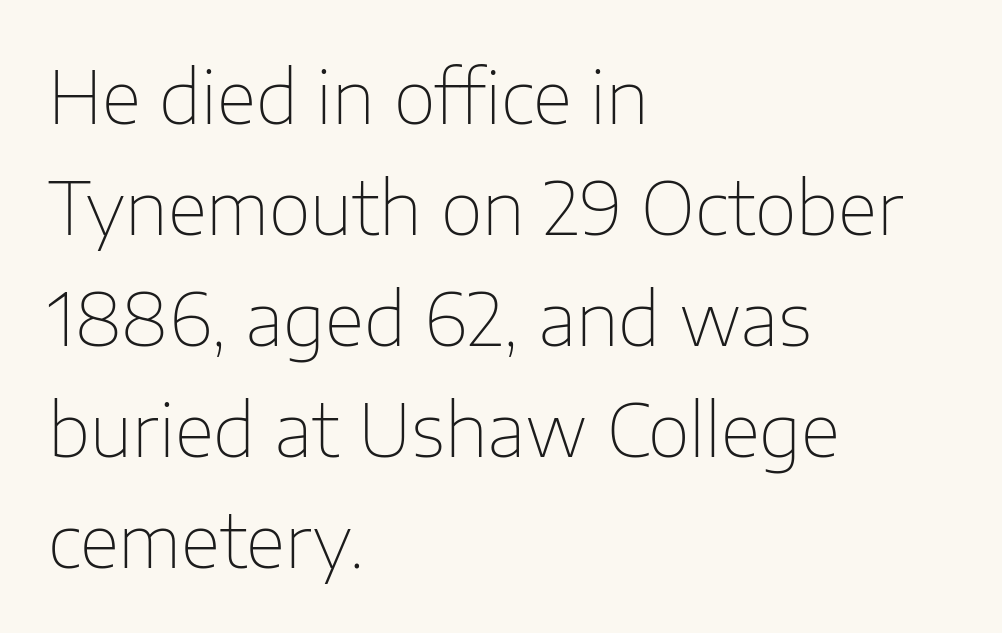
Q: Is the text bold? A: No.
Q: Is the text italic (slanted)? A: No, it is upright.
Q: Is the typeface a serif or a sans-serif typeface? A: Sans-serif.
Q: Is the text underlined? A: No.
Q: How is the paragraph aligned? A: Left-aligned.
Q: Is the spacing between letters normal or unusually wide? A: Normal.
Q: Is the spacing between lines tight, normal or loose? A: Normal.
Q: Width (condensed, normal, or wide)? A: Normal.
Q: Stroke contrast? A: Low.
Q: x-height? A: Medium.
Q: Monospaced? A: No.
